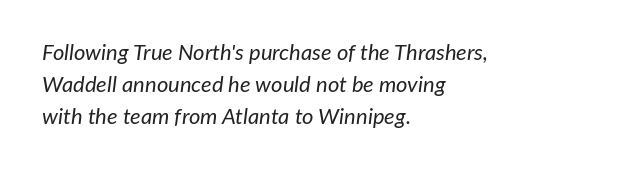
No letter is thick-stroked: the sample isn't bold. A typesetter would call this leading conventional body-copy spacing. Default kerning and tracking; the words read as compact shapes. Leftover space on each line is placed entirely after the last word. When letters slant like this, we call the style italic.
